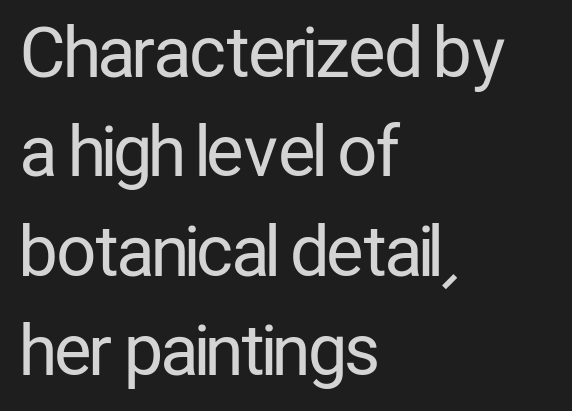
{"serif": "no", "italic": "no", "bold": "no", "weight": "regular", "width": "condensed", "stroke_contrast": "low", "x_height": "medium", "monospaced": "no", "underline": "no", "align": "left", "line_spacing": "normal", "line_spacing_ratio": 1.44, "letter_spacing": "normal", "letter_spacing_em": 0.0, "glyph_px": 69}
